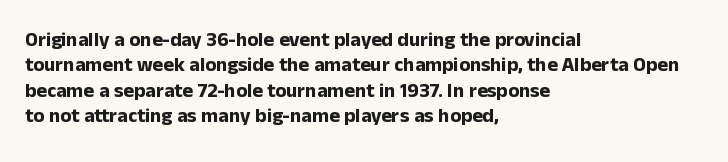
Q: Is the text bold? A: Yes.
Q: Is the text italic (slanted)? A: No, it is upright.
Q: Is the text underlined? A: No.
Q: How is the paragraph aligned? A: Left-aligned.
Q: Is the spacing between letters normal or unusually wide? A: Normal.
Q: Is the spacing between lines tight, normal or loose? A: Normal.
